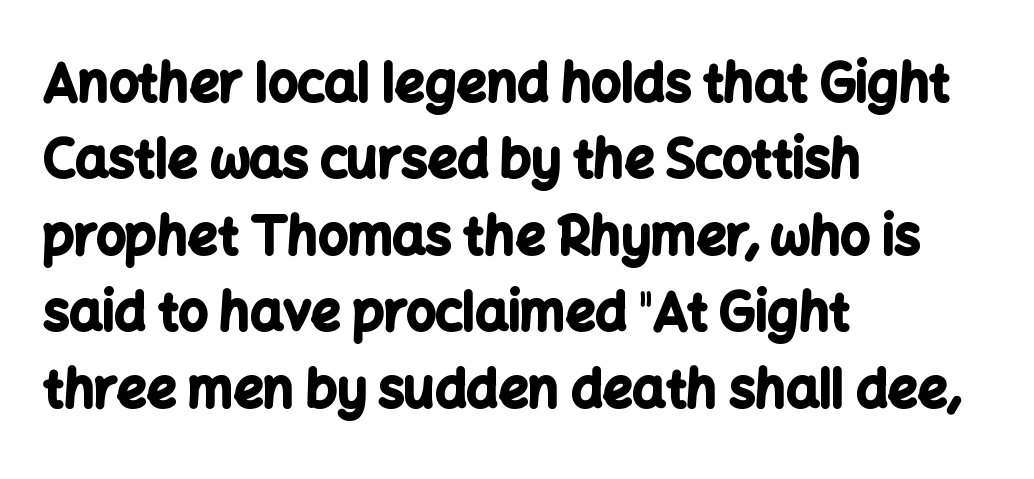
Q: Is the text bold? A: Yes.
Q: Is the text italic (slanted)? A: No, it is upright.
Q: Is the typeface a serif or a sans-serif typeface? A: Sans-serif.
Q: Is the text underlined? A: No.
Q: How is the paragraph aligned? A: Left-aligned.
Q: Is the spacing between letters normal or unusually wide? A: Normal.
Q: Is the spacing between lines tight, normal or loose? A: Normal.
Q: Width (condensed, normal, or wide)? A: Normal.
Q: Stroke contrast? A: Low.
Q: x-height? A: Medium.
Q: Monospaced? A: No.
